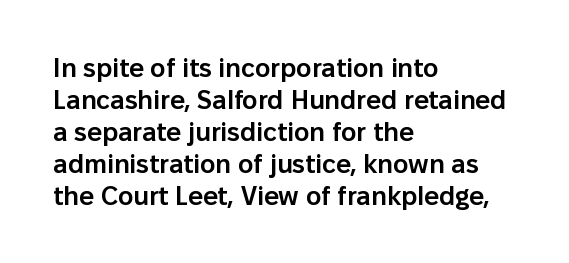
The image shows 26 px text type, upright; set left-aligned, line spacing 1.23x, normal letter spacing, not underlined.
